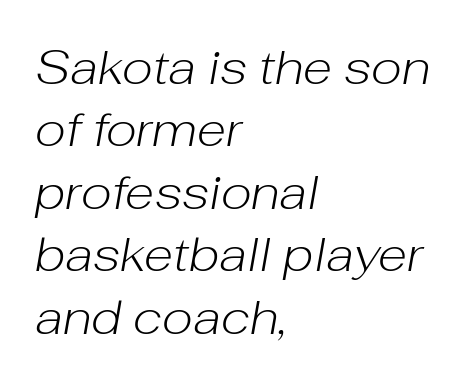
{"italic": "yes", "lean": "right", "slant_degrees": 10, "bold": "no", "weight": "light", "width": "normal", "stroke_contrast": "low", "x_height": "medium", "monospaced": "no", "underline": "no", "align": "left", "line_spacing": "normal", "line_spacing_ratio": 1.3, "letter_spacing": "normal", "letter_spacing_em": 0.0, "glyph_px": 48}
